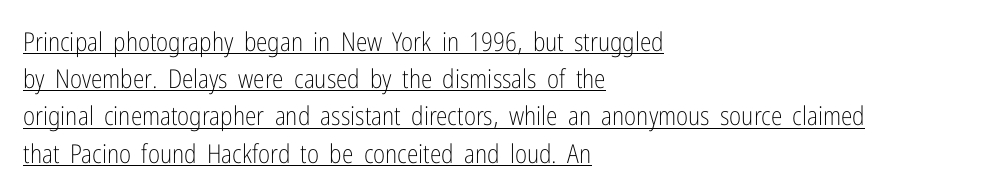
{"italic": "no", "bold": "no", "underline": "yes", "align": "left", "line_spacing": "normal", "line_spacing_ratio": 1.43, "letter_spacing": "normal", "letter_spacing_em": 0.0, "glyph_px": 26}
